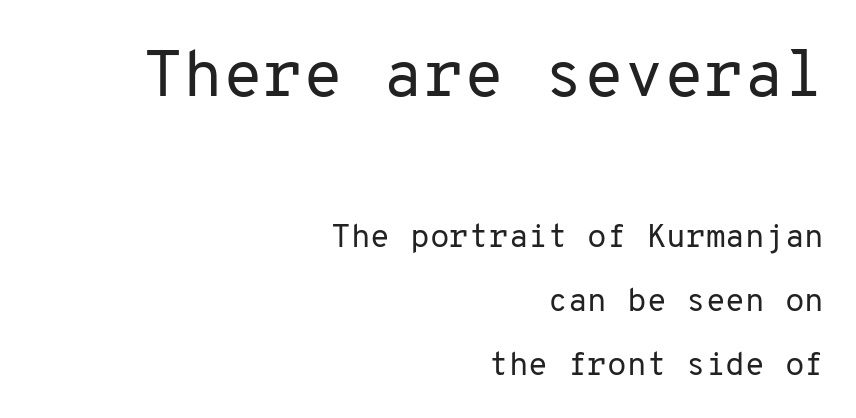
{"serif": "no", "italic": "no", "bold": "no", "weight": "regular", "width": "normal", "stroke_contrast": "low", "x_height": "medium", "monospaced": "yes", "underline": "no", "align": "right", "line_spacing": "loose", "line_spacing_ratio": 2.01, "letter_spacing": "normal", "letter_spacing_em": 0.0, "larger_block": "first", "size_ratio": 2.03, "glyph_px": 65}
